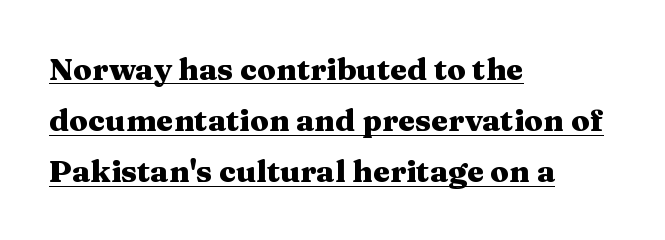
{"serif": "yes", "italic": "no", "bold": "yes", "weight": "heavy", "width": "wide", "stroke_contrast": "medium", "x_height": "medium", "monospaced": "no", "underline": "yes", "align": "left", "line_spacing": "normal", "line_spacing_ratio": 1.65, "letter_spacing": "normal", "letter_spacing_em": 0.0, "glyph_px": 31}
